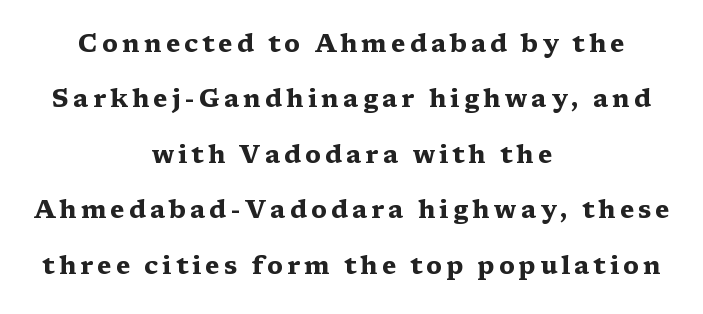
The image shows 25 px bold type, upright; set centered, loose line spacing (2.22x), not underlined.
